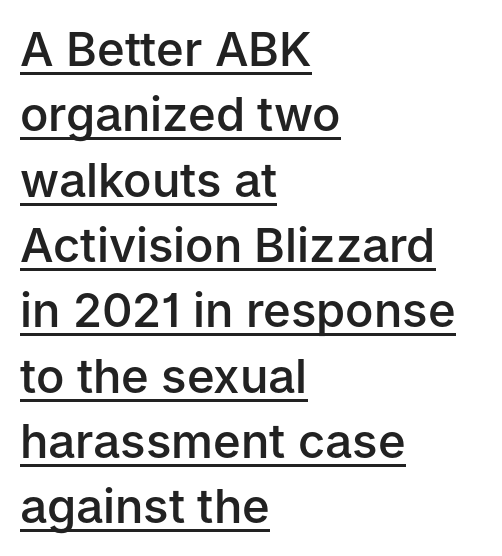
Character widths vary here, with narrow letters taking less room than wide ones. Compared with undecorated copy, this sample adds a rule below the words. The letters stand straight up with perfectly vertical stems. Caption: semibold face, moderately heavy strokes. The letters sit at their default tracking, neither squeezed nor spread.
